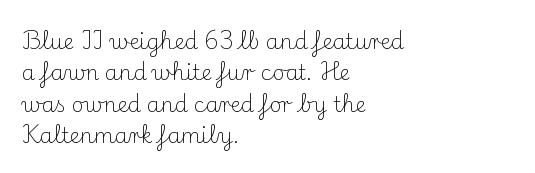
Ordinary non-slanted type is in use. Honestly, the row spacing looks completely unremarkable. These lines keep a tight, regular rhythm from letter to letter. These lines stack with their left ends in a neat column.
